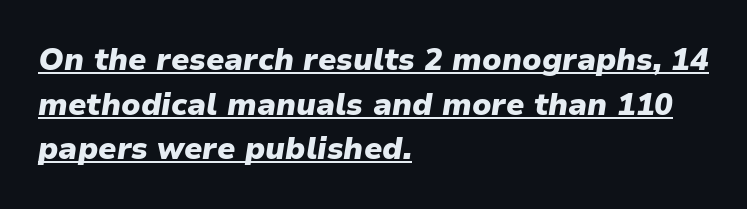
Q: Is the text bold? A: Yes.
Q: Is the text italic (slanted)? A: Yes, it leans right by about 9 degrees.
Q: Is the text underlined? A: Yes.
Q: How is the paragraph aligned? A: Left-aligned.
Q: Is the spacing between letters normal or unusually wide? A: Normal.
Q: Is the spacing between lines tight, normal or loose? A: Normal.
Q: Width (condensed, normal, or wide)? A: Normal.
Q: Stroke contrast? A: Low.
Q: x-height? A: Medium.
Q: Monospaced? A: No.
